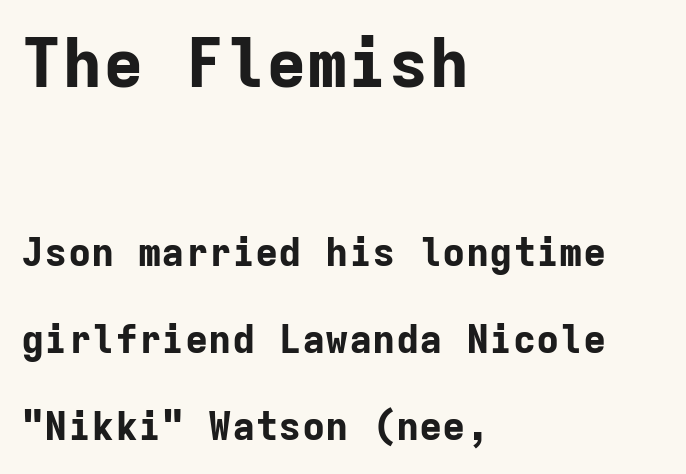
Check under the words: just untouched page. Bigger letters appear in the top chunk; the bottom chunk is reduced. The lettering holds an erect, upright posture throughout. The characters display no serif detailing; their extremities are plain. Heavy-handed strokes throughout: this text is bold.
